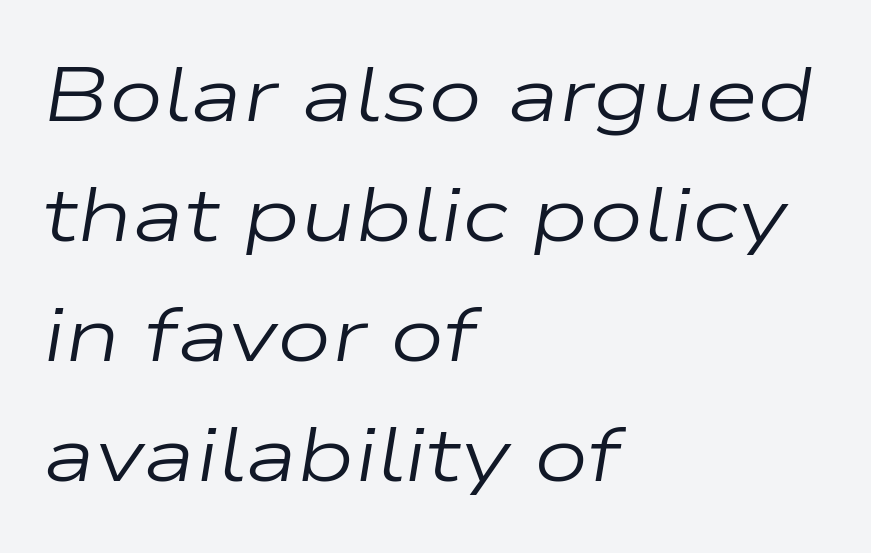
{"italic": "yes", "lean": "right", "slant_degrees": 9, "bold": "no", "weight": "regular", "width": "wide", "stroke_contrast": "low", "x_height": "medium", "monospaced": "no", "underline": "no", "align": "left", "line_spacing": "normal", "line_spacing_ratio": 1.56, "letter_spacing": "normal", "letter_spacing_em": 0.0, "glyph_px": 77}
